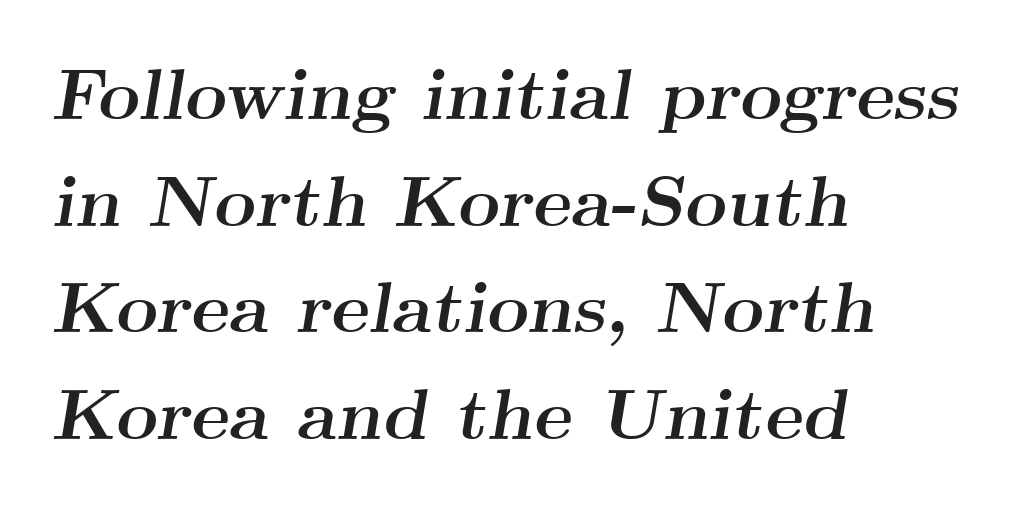
Is this a fixed-width face? No — the glyphs have proportional, varying widths. Between one letter and the next there's only the usual sliver of space. The strip under each line holds only bare page. Horizontal bands of white between lines are of average thickness. Notice how the stems are inclined rather than vertical — that's the hallmark of italics.
